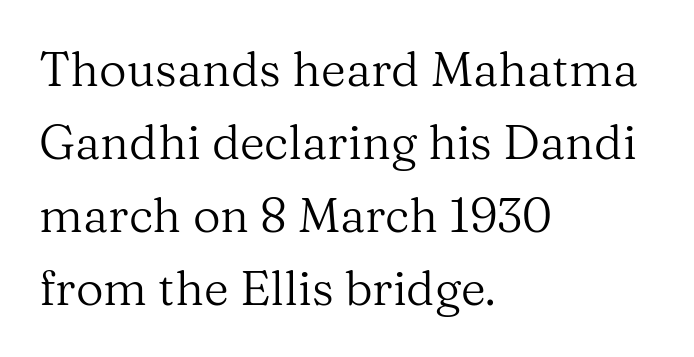
{"serif": "yes", "italic": "no", "bold": "no", "weight": "regular", "width": "normal", "stroke_contrast": "medium", "x_height": "medium", "monospaced": "no", "underline": "no", "align": "left", "line_spacing": "normal", "line_spacing_ratio": 1.52, "letter_spacing": "normal", "letter_spacing_em": 0.0, "glyph_px": 48}
